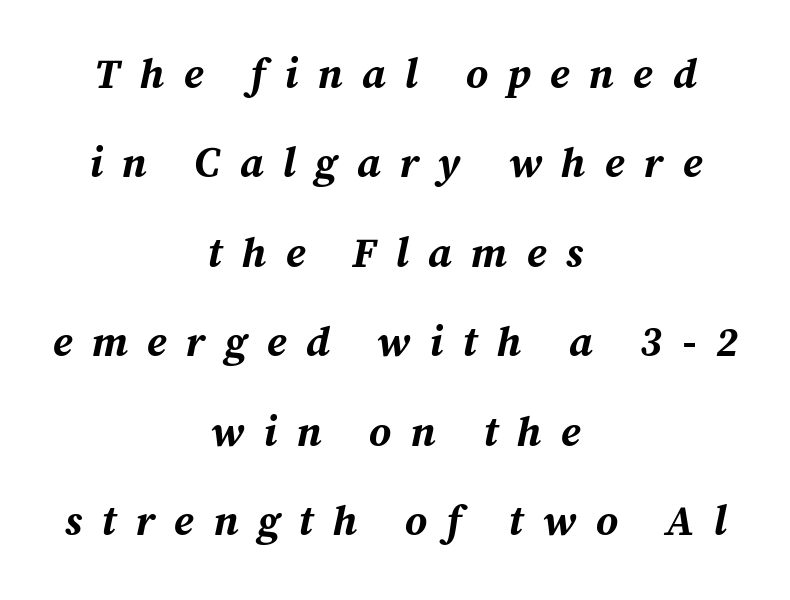
The image shows 42 px bold type, italic (leaning right); set centered, loose line spacing (2.13x), unusually wide letter spacing (+0.46 em), not underlined; medium stroke contrast and a medium x-height.
